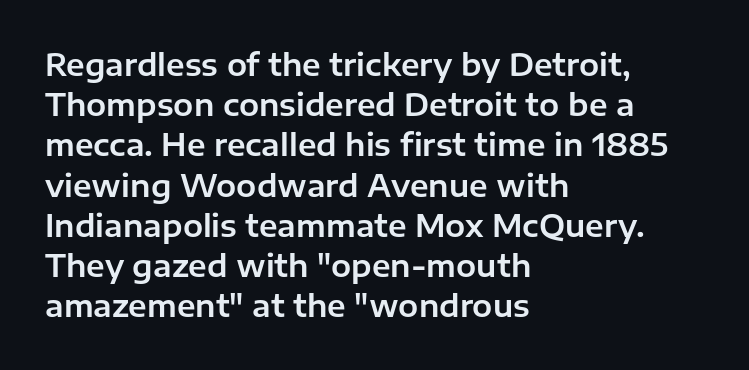
{"serif": "no", "italic": "no", "width": "normal", "stroke_contrast": "low", "x_height": "medium", "monospaced": "no", "underline": "no", "align": "left", "line_spacing": "normal", "line_spacing_ratio": 1.34, "letter_spacing": "normal", "letter_spacing_em": 0.0, "glyph_px": 30}
